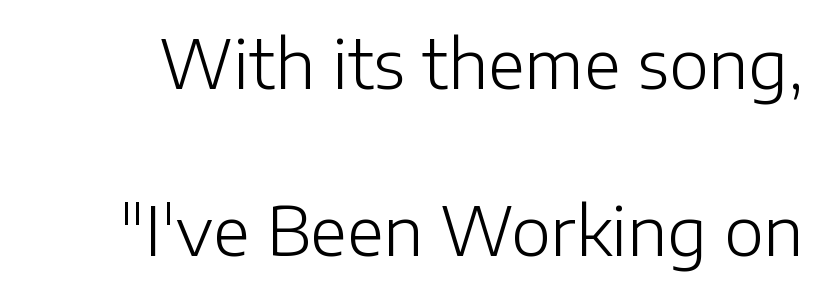
Q: Is the text bold? A: No.
Q: Is the text italic (slanted)? A: No, it is upright.
Q: Is the typeface a serif or a sans-serif typeface? A: Sans-serif.
Q: Is the text underlined? A: No.
Q: Is the spacing between letters normal or unusually wide? A: Normal.
Q: Is the spacing between lines tight, normal or loose? A: Loose.
Q: Width (condensed, normal, or wide)? A: Normal.
Q: Stroke contrast? A: Low.
Q: x-height? A: Medium.
Q: Monospaced? A: No.
